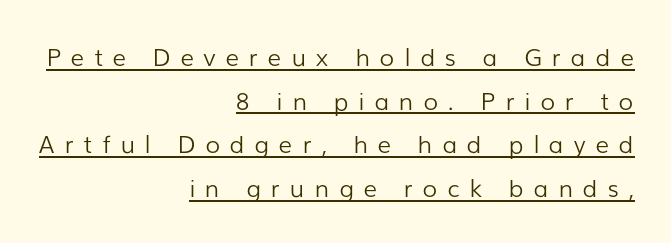
This sample uses an upright cut, with every glyph sitting square on the baseline. Characters follow at a spacing far wider than the type designer built in. No letter is thick-stroked: the sample isn't bold. Students, observe the line beneath the letters — that is underlining.
